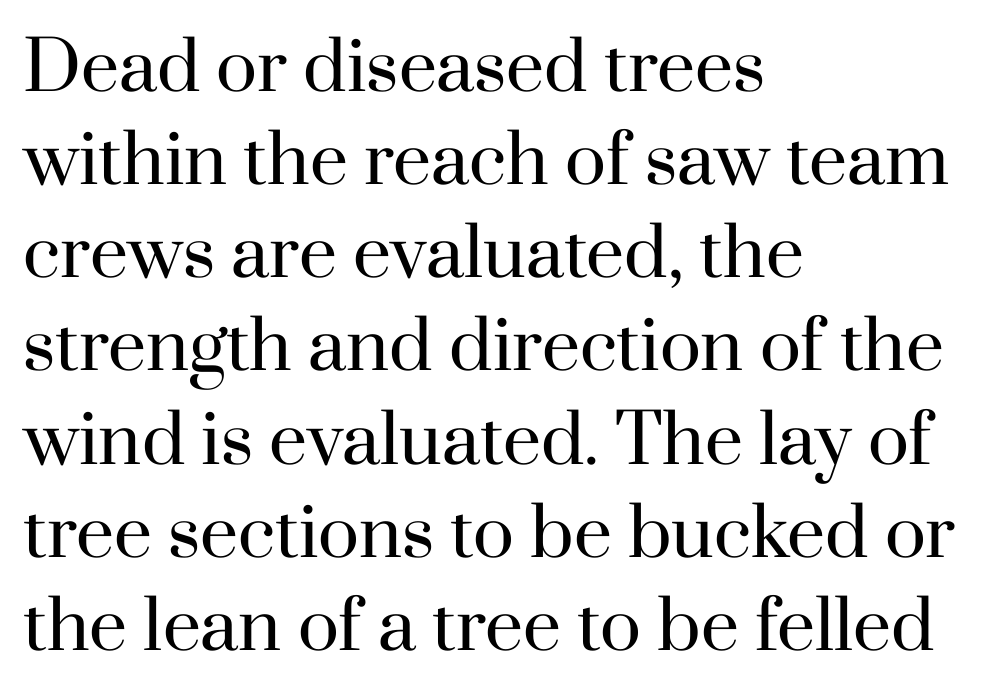
Q: Is the text bold? A: No.
Q: Is the text italic (slanted)? A: No, it is upright.
Q: Is the typeface a serif or a sans-serif typeface? A: Serif.
Q: Is the text underlined? A: No.
Q: How is the paragraph aligned? A: Left-aligned.
Q: Is the spacing between letters normal or unusually wide? A: Normal.
Q: Is the spacing between lines tight, normal or loose? A: Normal.
Q: Width (condensed, normal, or wide)? A: Normal.
Q: Stroke contrast? A: High.
Q: x-height? A: Small.
Q: Monospaced? A: No.
